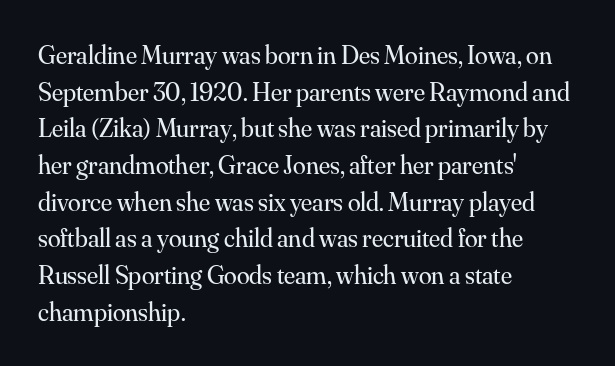
{"italic": "no", "bold": "no", "underline": "no", "align": "left", "line_spacing": "normal", "line_spacing_ratio": 1.41, "letter_spacing": "normal", "letter_spacing_em": 0.0, "glyph_px": 26}
